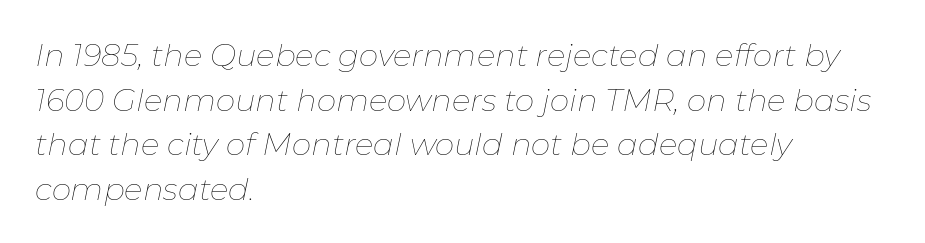
The image shows 31 px thin type, italic (leaning right); set left-aligned, normal line spacing (1.44x), normal letter spacing, not underlined; low stroke contrast and a medium x-height.
